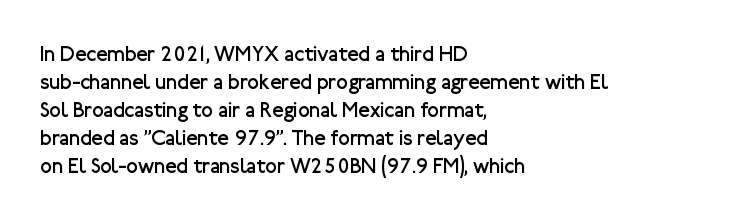
The image shows 21 px text type, upright; set left-aligned, normal line spacing (1.33x), normal letter spacing, not underlined.
